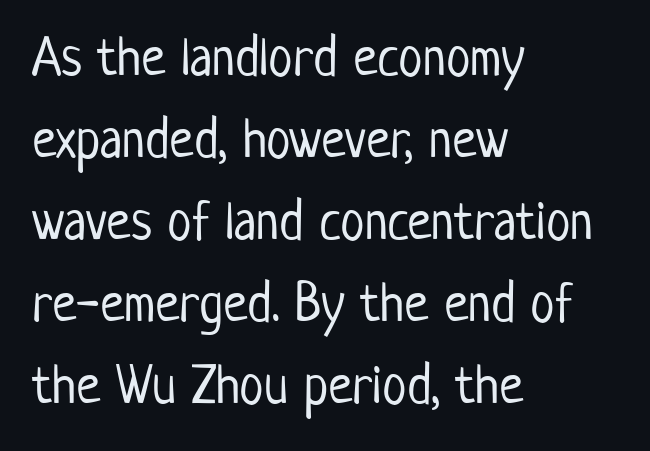
{"serif": "no", "italic": "no", "bold": "no", "weight": "light", "width": "condensed", "stroke_contrast": "low", "x_height": "medium", "monospaced": "no", "underline": "no", "align": "left", "line_spacing": "normal", "line_spacing_ratio": 1.49, "letter_spacing": "normal", "letter_spacing_em": 0.0, "glyph_px": 55}
